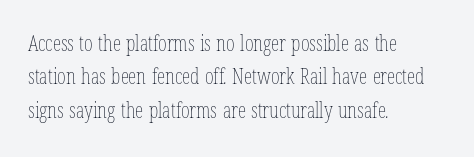
Q: Is the text bold? A: No.
Q: Is the text underlined? A: No.
Q: How is the paragraph aligned? A: Left-aligned.
Q: Is the spacing between letters normal or unusually wide? A: Normal.
Q: Is the spacing between lines tight, normal or loose? A: Normal.
